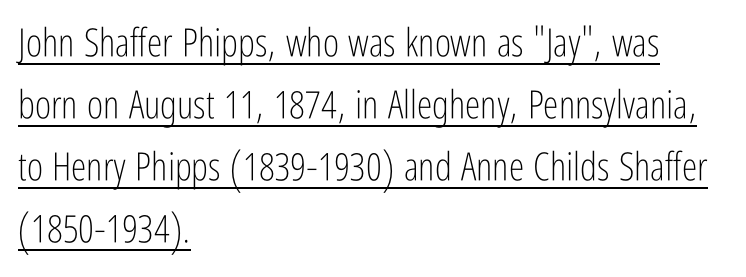
The font's upright variant was chosen for this text. Emphasis is given by a line drawn under the lettering. Between one letter and the next there's only the usual sliver of space. This sample has the flowing, uneven cadence of proportional lettering. Does the type have serifs? No, each stem ends abruptly. Notice how descenders clear the ascenders below comfortably — that's standard leading.
